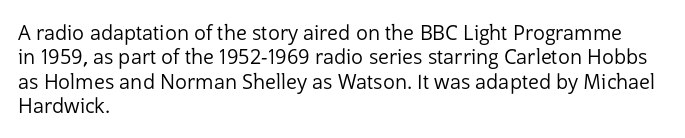
The image shows 20 px text type, upright; set left-aligned, line spacing 1.22x, normal letter spacing, not underlined.
